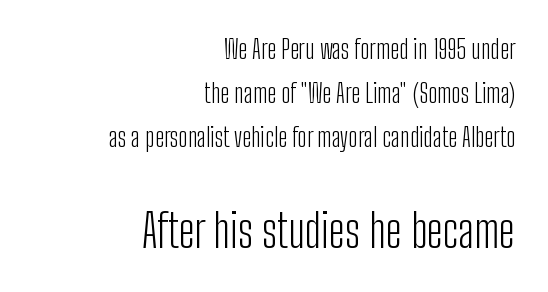
The image shows 46 px light, condensed sans-serif type, upright; set right-aligned, normal line spacing (1.7x), normal letter spacing, not underlined; the second (bottom) block is 1.77x larger; low stroke contrast and a medium x-height.
